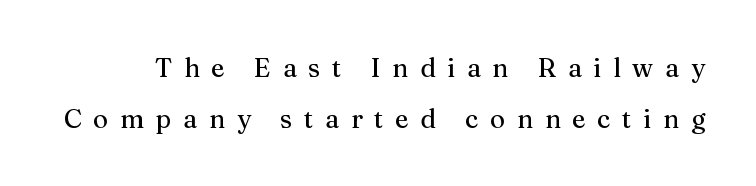
The image shows 26 px text type, upright; set loose line spacing (1.95x), unusually wide letter spacing (+0.45 em), not underlined.
